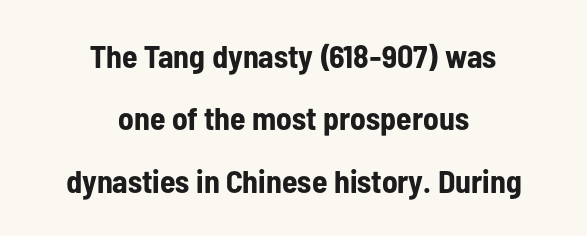
{"serif": "no", "italic": "no", "bold": "yes", "weight": "bold", "width": "condensed", "stroke_contrast": "low", "x_height": "medium", "monospaced": "no", "underline": "no", "align": "center", "line_spacing": "loose", "line_spacing_ratio": 1.95, "letter_spacing": "normal", "letter_spacing_em": 0.0, "glyph_px": 32}
